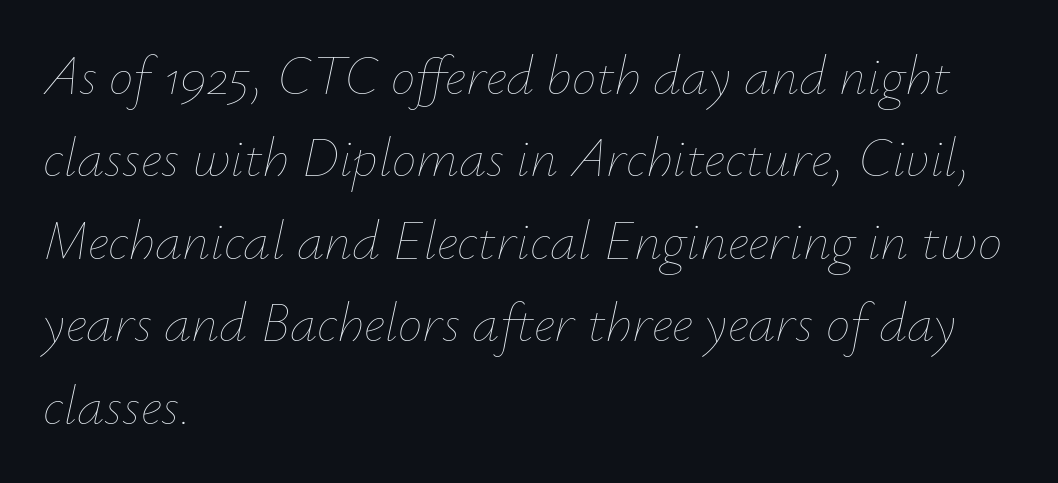
Q: Is the text bold? A: No.
Q: Is the text italic (slanted)? A: Yes, it leans right by about 12 degrees.
Q: Is the text underlined? A: No.
Q: How is the paragraph aligned? A: Left-aligned.
Q: Is the spacing between letters normal or unusually wide? A: Normal.
Q: Is the spacing between lines tight, normal or loose? A: Normal.
Q: Width (condensed, normal, or wide)? A: Normal.
Q: Stroke contrast? A: Low.
Q: x-height? A: Small.
Q: Monospaced? A: No.
